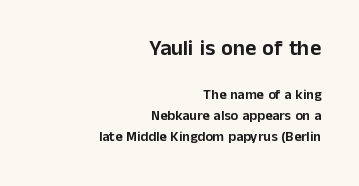
Rendered with straight, roman letterforms. Has an underline been added? It has not. Caption: standard tracking, unaltered. The vertical gap from one line to the next is medium. The passage is arranged like a letterhead date or caption credit — flush right.
